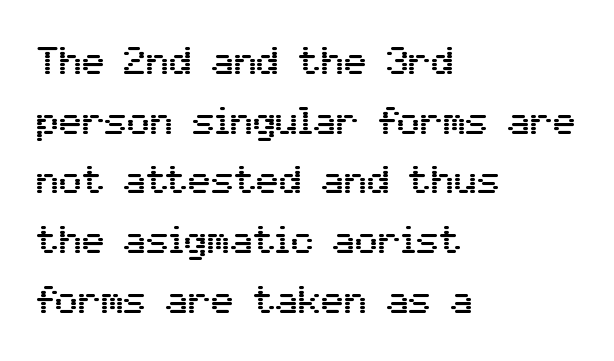
The image shows 38 px sans-serif type, upright; set left-aligned, normal line spacing (1.57x), normal letter spacing, not underlined; medium stroke contrast and a medium x-height.
